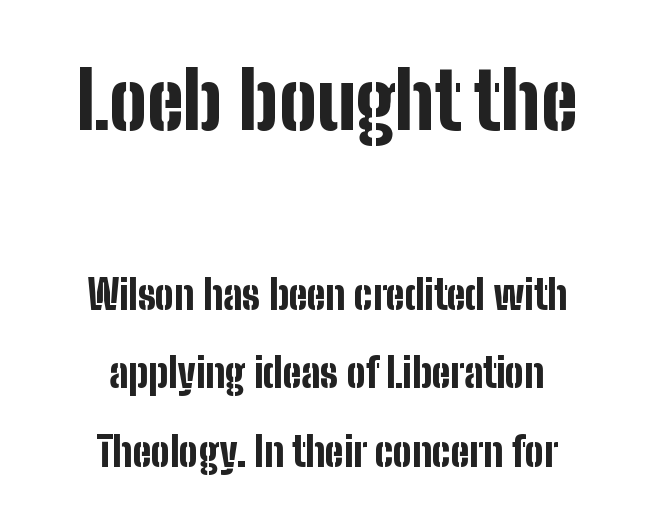
These two chunks differ in scale, with the top chunk taking the larger measure. The rendering uses natural spacing where letterforms have individual widths. Descenders hang freely into open space. Grotesque or geometric, the face here clearly has no serifs.
